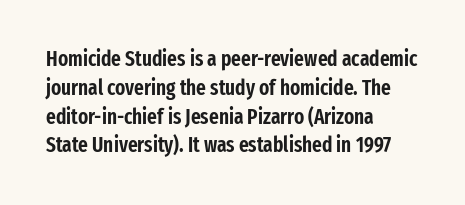
{"italic": "no", "underline": "no", "align": "left", "line_spacing": "normal", "line_spacing_ratio": 1.37, "letter_spacing": "normal", "letter_spacing_em": 0.0, "glyph_px": 21}
